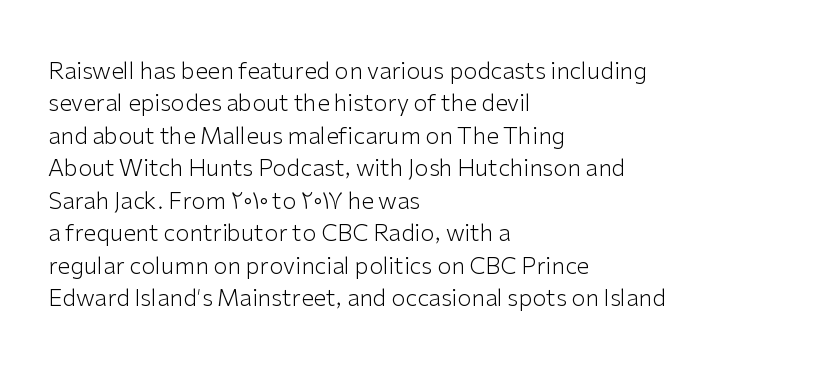
Q: Is the text bold? A: No.
Q: Is the text italic (slanted)? A: No, it is upright.
Q: Is the text underlined? A: No.
Q: How is the paragraph aligned? A: Left-aligned.
Q: Is the spacing between letters normal or unusually wide? A: Normal.
Q: Is the spacing between lines tight, normal or loose? A: Normal.
